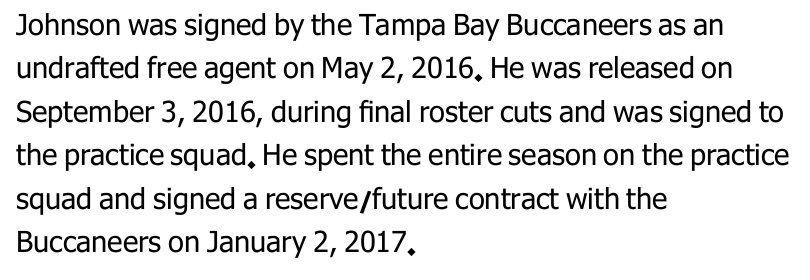
{"serif": "no", "italic": "no", "bold": "no", "weight": "regular", "width": "normal", "stroke_contrast": "low", "x_height": "medium", "monospaced": "no", "underline": "no", "align": "left", "line_spacing": "normal", "line_spacing_ratio": 1.5, "letter_spacing": "normal", "letter_spacing_em": 0.0, "glyph_px": 29}
